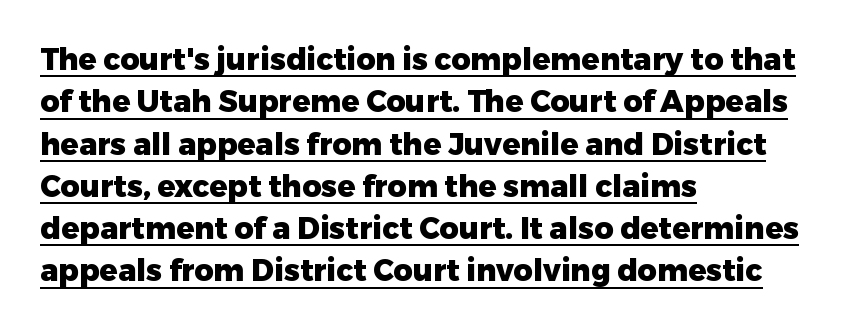
Proportional: the letters do not fall into vertical columns. Strokes here are thick enough to call this a true bold. Is the block centered? No — it sits flush against the left margin. These lines keep a tight, regular rhythm from letter to letter.
